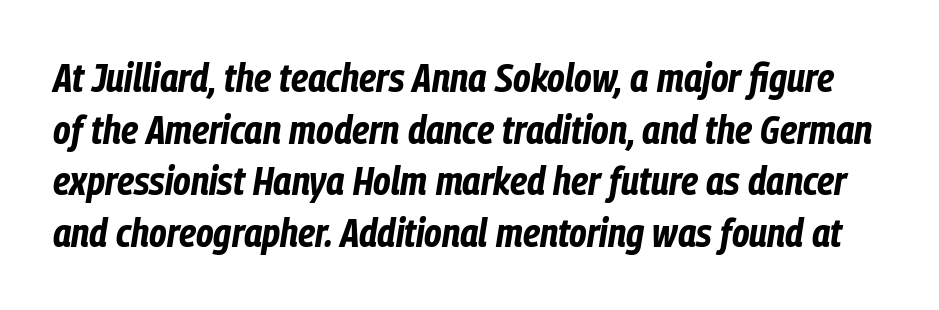
The image shows 40 px bold, condensed type, italic (leaning right); set normal line spacing (1.29x), normal letter spacing, not underlined; low stroke contrast and a medium x-height.
